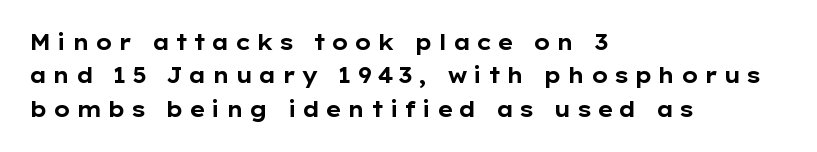
The image shows 21 px bold type, upright; set left-aligned, normal line spacing (1.59x), unusually wide letter spacing (+0.23 em), not underlined.
